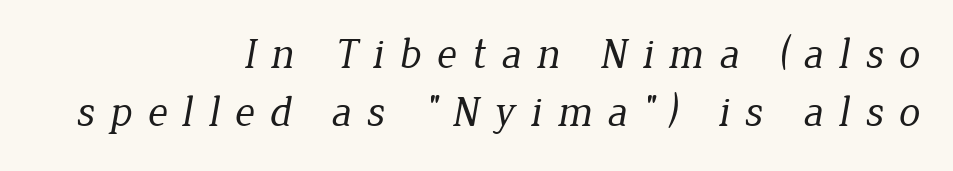
Q: Is the text bold? A: No.
Q: Is the typeface a serif or a sans-serif typeface? A: Serif.
Q: Is the text underlined? A: No.
Q: How is the paragraph aligned? A: Right-aligned.
Q: Is the spacing between letters normal or unusually wide? A: Unusually wide.
Q: Is the spacing between lines tight, normal or loose? A: Normal.
Q: Width (condensed, normal, or wide)? A: Normal.
Q: Stroke contrast? A: Low.
Q: x-height? A: Medium.
Q: Monospaced? A: No.
